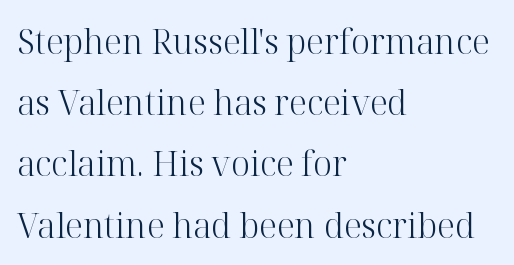
Q: Is the text bold? A: No.
Q: Is the text italic (slanted)? A: No, it is upright.
Q: Is the typeface a serif or a sans-serif typeface? A: Serif.
Q: Is the text underlined? A: No.
Q: How is the paragraph aligned? A: Left-aligned.
Q: Is the spacing between letters normal or unusually wide? A: Normal.
Q: Width (condensed, normal, or wide)? A: Normal.
Q: Stroke contrast? A: High.
Q: x-height? A: Medium.
Q: Monospaced? A: No.
